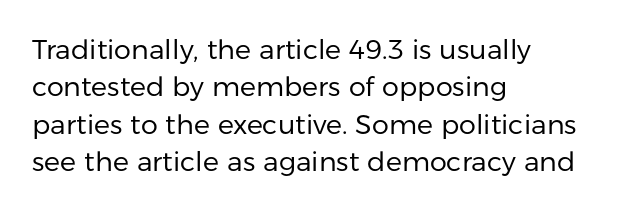
Interline gaps are of average width in this sample. Inter-character spacing is left at the font's built-in metrics. If you drew a line through each stem, it would be perfectly vertical. Words float on clear page, feet unadorned. Each line starts at the same left margin while the right side varies.
